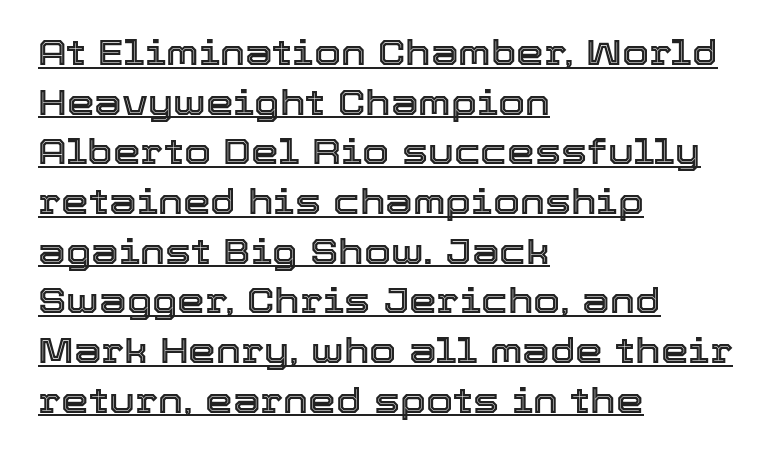
One glance says typical: line gaps are just what's usual. The specimen includes a rule beneath the text block's lines. The line texture is even and compact thanks to regular tracking. Horizontally, the lines are justified to the leading edge only. The lettering stays uniformly vertical, giving the passage a roman look. Note the varied advance widths — an 'i' is clearly narrower than an 'm'.
